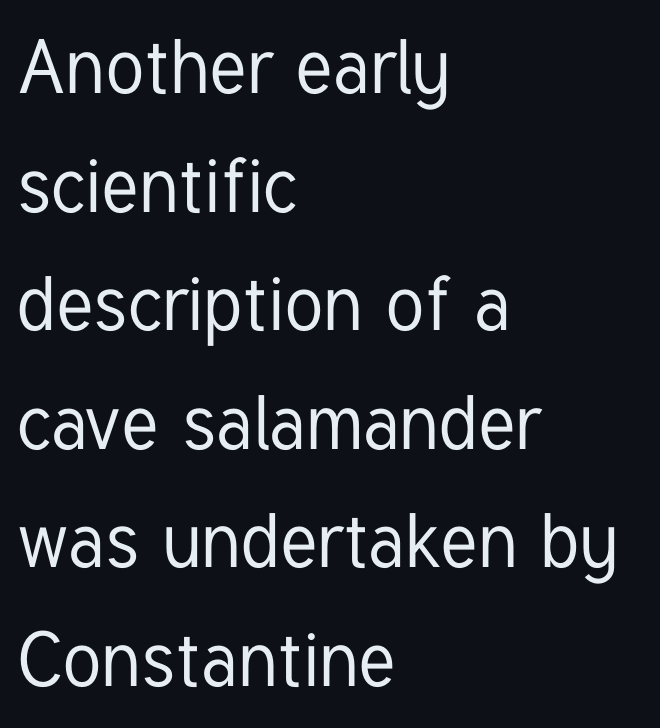
The image shows 76 px condensed sans-serif type, upright; set left-aligned, normal line spacing (1.56x), normal letter spacing, not underlined; low stroke contrast and a medium x-height.
